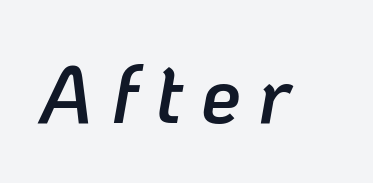
The image shows 80 px semibold type, italic (leaning right); set unusually wide letter spacing (+0.22 em), not underlined; low stroke contrast and a medium x-height.
